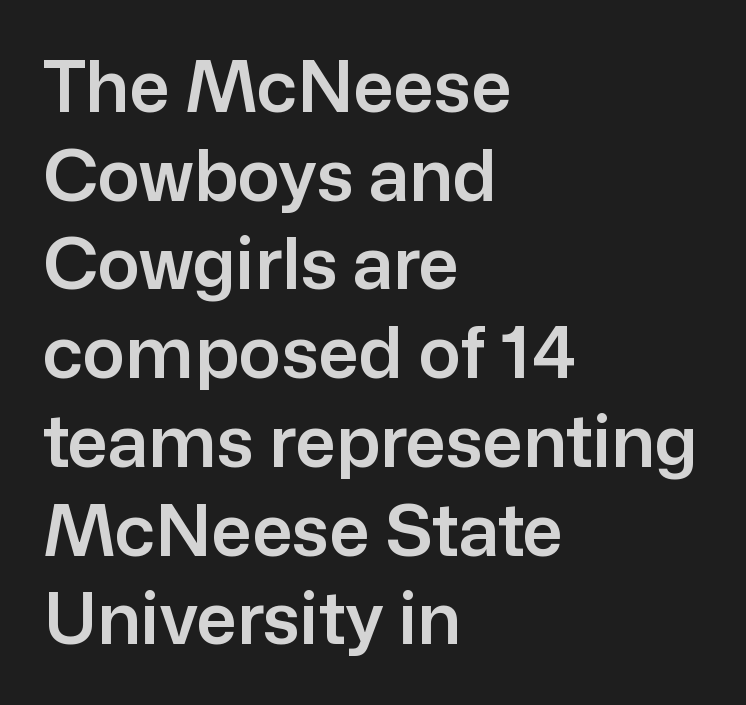
The rendering keeps characters at their native spacing. Looks like regular typesetting: each glyph gets only the width it needs. Line spacing here is normal. Each row of text sits above clean, open space. Reading down the block, your eye returns to a fixed left position each line. These lines are composed in type without serifs.
